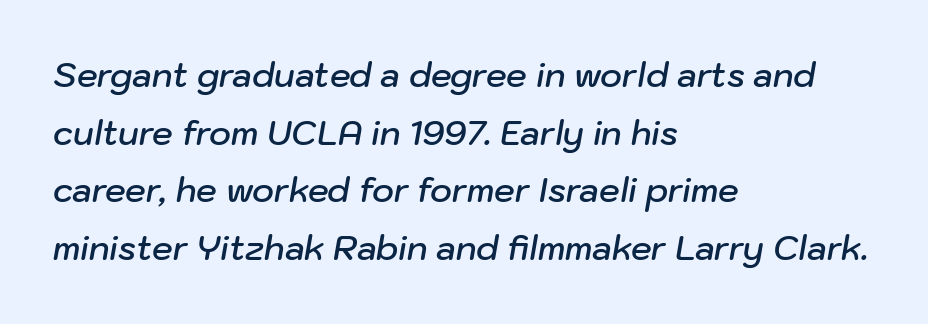
The image shows 33 px semibold type, italic (leaning right); set left-aligned, line spacing 1.75x, normal letter spacing, not underlined; low stroke contrast and a medium x-height.
